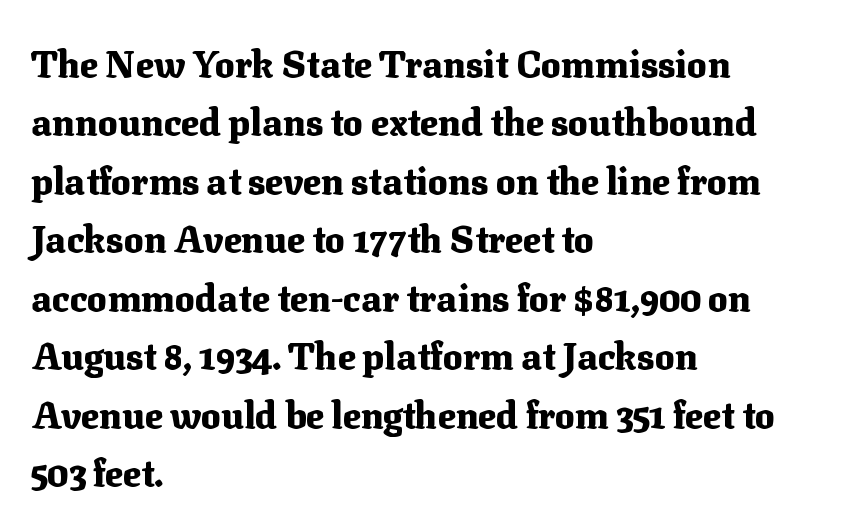
{"serif": "yes", "italic": "no", "bold": "yes", "weight": "heavy", "width": "normal", "stroke_contrast": "medium", "x_height": "medium", "monospaced": "no", "underline": "no", "align": "left", "line_spacing": "normal", "line_spacing_ratio": 1.58, "letter_spacing": "normal", "letter_spacing_em": 0.0, "glyph_px": 37}
